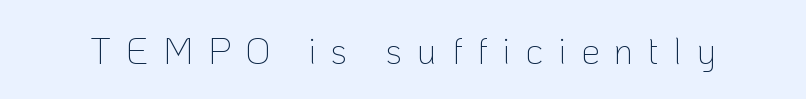
This sample has the flowing, uneven cadence of proportional lettering. Glyph-to-glyph distance is far greater than everyday printed text. Stem width sits at or under what a default text font uses. The characters display no serif detailing; their extremities are plain. This is roman type, the default non-slanted kind.
